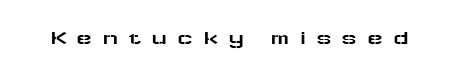
Q: Is the text italic (slanted)? A: No, it is upright.
Q: Is the text underlined? A: No.
Q: Is the spacing between letters normal or unusually wide? A: Unusually wide.
